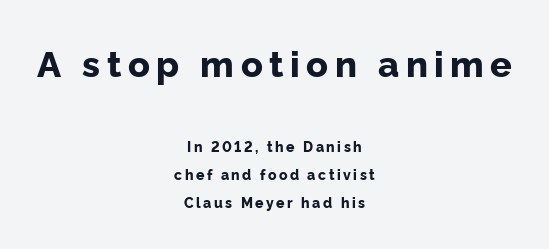
{"serif": "no", "italic": "no", "bold": "yes", "weight": "bold", "width": "normal", "stroke_contrast": "low", "x_height": "medium", "monospaced": "no", "underline": "no", "align": "center", "line_spacing": "loose", "line_spacing_ratio": 1.99, "larger_block": "first", "size_ratio": 2.57, "glyph_px": 36}
